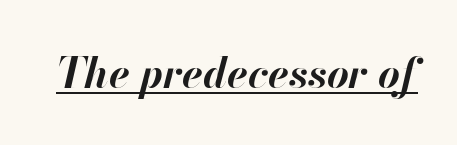
The image shows 42 px bold type, italic (leaning right); set normal letter spacing, underlined; high stroke contrast and a small x-height.
